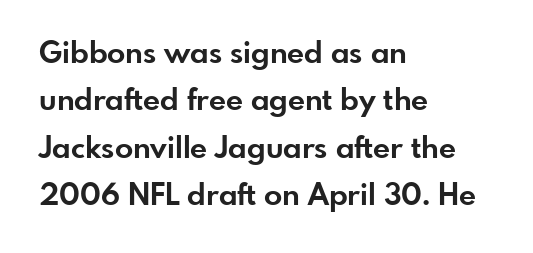
The image shows 30 px bold sans-serif type, upright; set left-aligned, normal line spacing (1.58x), normal letter spacing, not underlined; low stroke contrast and a small x-height.
